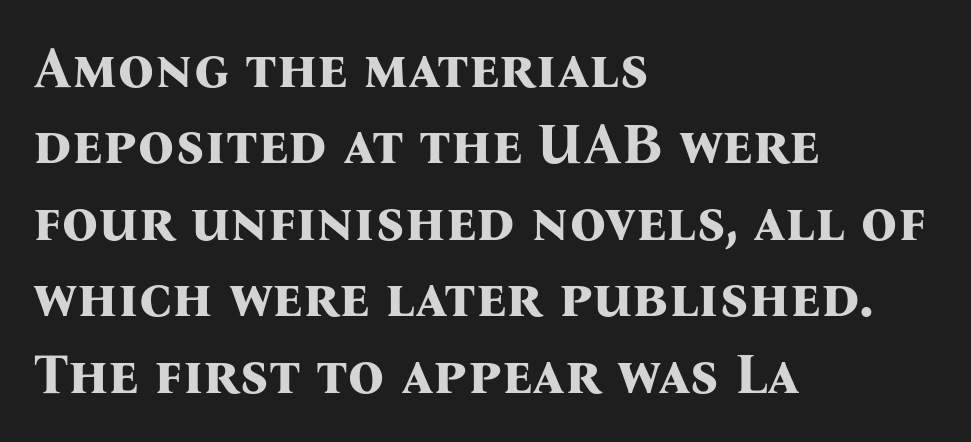
The image shows 57 px bold serif type, upright; set left-aligned, normal line spacing (1.34x), normal letter spacing, not underlined; medium stroke contrast and a medium x-height.
